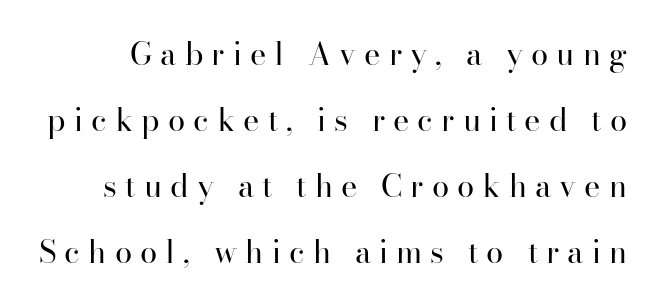
The image shows 31 px regular-weight serif type, upright; set loose line spacing (2.13x), unusually wide letter spacing (+0.26 em), not underlined; high stroke contrast and a small x-height.
